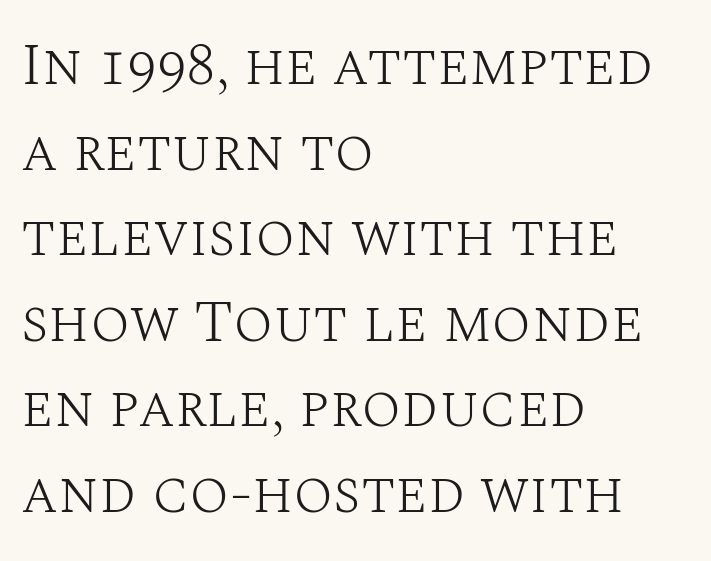
The image shows 59 px light serif type, upright; set left-aligned, normal line spacing (1.45x), normal letter spacing, not underlined; medium stroke contrast and a large x-height.
